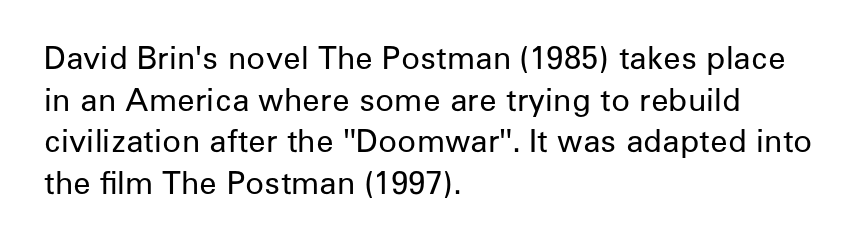
Q: Is the text bold? A: No.
Q: Is the text italic (slanted)? A: No, it is upright.
Q: Is the typeface a serif or a sans-serif typeface? A: Sans-serif.
Q: Is the text underlined? A: No.
Q: How is the paragraph aligned? A: Left-aligned.
Q: Is the spacing between letters normal or unusually wide? A: Normal.
Q: Is the spacing between lines tight, normal or loose? A: Normal.
Q: Width (condensed, normal, or wide)? A: Normal.
Q: Stroke contrast? A: Low.
Q: x-height? A: Medium.
Q: Monospaced? A: No.
